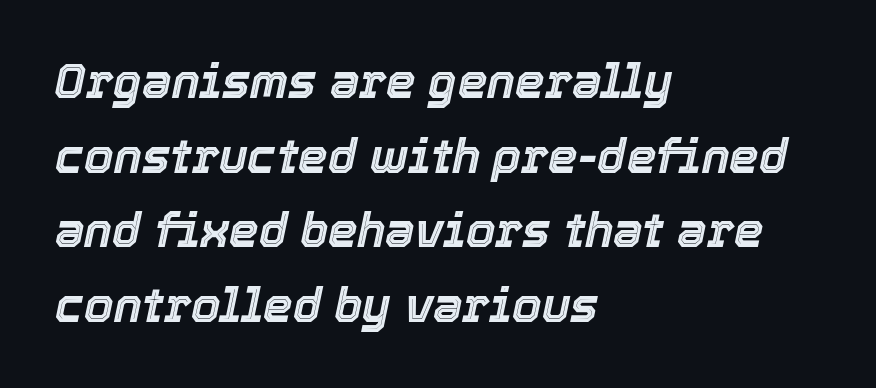
{"italic": "yes", "lean": "right", "slant_degrees": 12, "width": "normal", "x_height": "medium", "monospaced": "no", "underline": "no", "align": "left", "line_spacing": "normal", "line_spacing_ratio": 1.59, "letter_spacing": "normal", "letter_spacing_em": 0.0, "glyph_px": 47}
